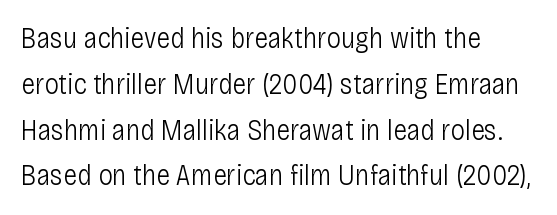
The image shows 29 px light, condensed sans-serif type, upright; set left-aligned, normal line spacing (1.58x), normal letter spacing, not underlined; low stroke contrast and a large x-height.
